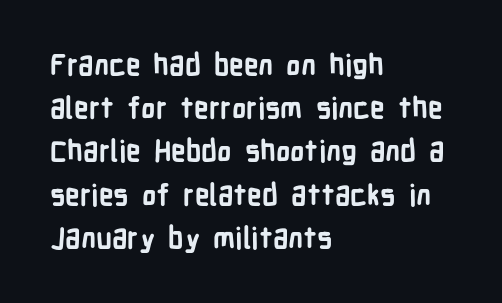
If you drew a ruler down the left edge, every line would touch it. Proportional: the letters do not fall into vertical columns. A full-strength bold gives these letters their thick strokes. You can tell from the bare stems that sans-serif type was used. The horizontal fit of the characters is conventional and even.
